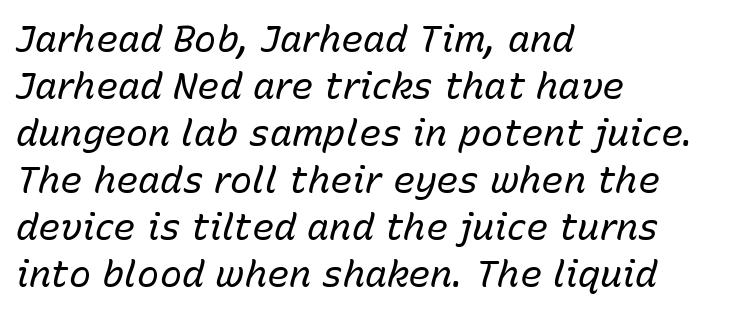
Would a proofreader flag this as italicized? Yes. What's the leading like? Ordinary, nothing unusual. Left-aligned paragraph, ragged on the right. Think of a printed novel: that variable character pitch is what you see here. Each stroke keeps to a modest, everyday thickness or less. Spacing between characters is what you'd get straight out of the box.
